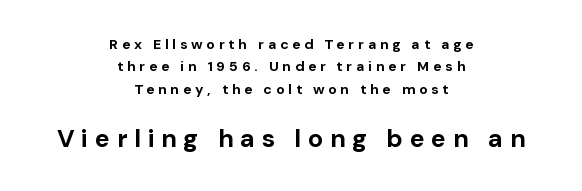
Posture: upright roman. This rendering widens character spacing well past its baseline value. Line starts and ends both wander, symmetrically. Visually, the bottom section dominates because its glyphs are scaled up. Each glyph is drawn with heavy, bold strokes.
